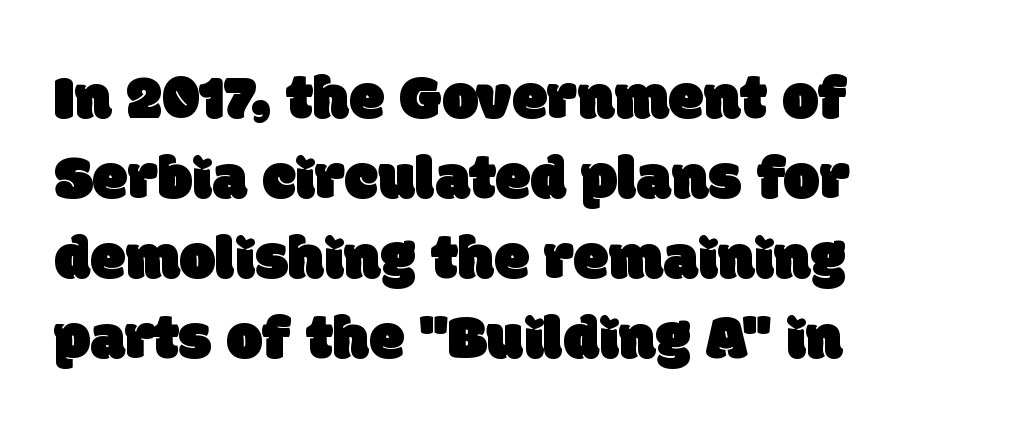
Q: Is the typeface a serif or a sans-serif typeface? A: Sans-serif.
Q: Is the text underlined? A: No.
Q: How is the paragraph aligned? A: Left-aligned.
Q: Is the spacing between letters normal or unusually wide? A: Normal.
Q: Is the spacing between lines tight, normal or loose? A: Normal.
Q: Width (condensed, normal, or wide)? A: Normal.
Q: Stroke contrast? A: Low.
Q: x-height? A: Large.
Q: Monospaced? A: No.
